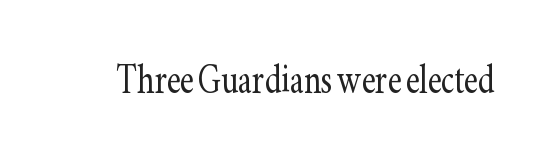
The image shows 48 px light, condensed serif type, upright; set normal letter spacing, not underlined; low stroke contrast and a small x-height.
